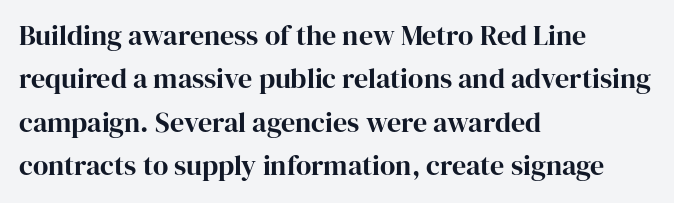
{"serif": "yes", "italic": "no", "width": "normal", "stroke_contrast": "high", "x_height": "medium", "monospaced": "no", "underline": "no", "align": "left", "line_spacing": "normal", "line_spacing_ratio": 1.55, "letter_spacing": "normal", "letter_spacing_em": 0.0, "glyph_px": 28}
